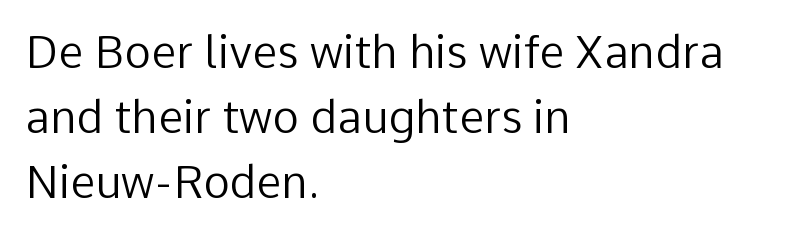
Q: Is the text bold? A: No.
Q: Is the text italic (slanted)? A: No, it is upright.
Q: Is the typeface a serif or a sans-serif typeface? A: Sans-serif.
Q: Is the text underlined? A: No.
Q: How is the paragraph aligned? A: Left-aligned.
Q: Is the spacing between letters normal or unusually wide? A: Normal.
Q: Is the spacing between lines tight, normal or loose? A: Normal.
Q: Width (condensed, normal, or wide)? A: Normal.
Q: Stroke contrast? A: Low.
Q: x-height? A: Medium.
Q: Monospaced? A: No.
